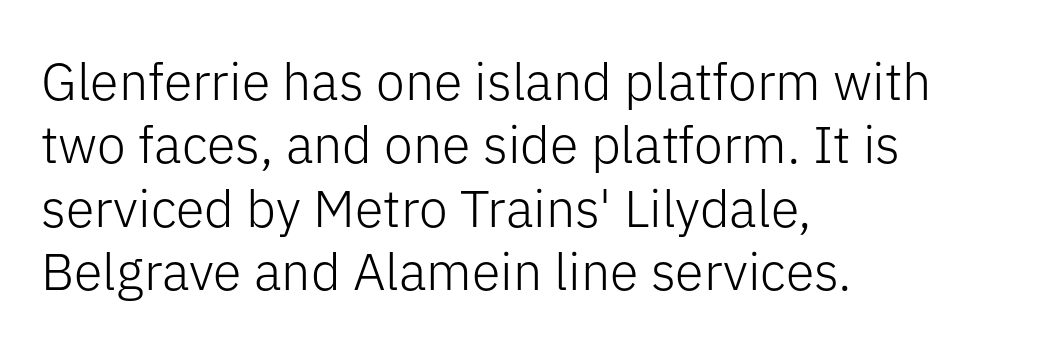
The image shows 52 px light sans-serif type, upright; set left-aligned, line spacing 1.22x, normal letter spacing, not underlined; low stroke contrast and a medium x-height.
